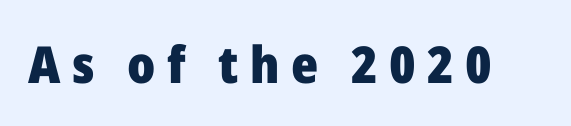
Every character sits straight up, as roman type does. How are the letters spaced? Widely, with obvious added tracking. The typeface chosen for these lines omits serifs. The foot of each line stays bare and open.
